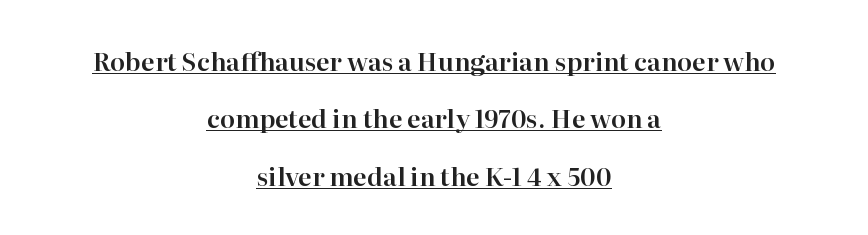
The image shows 25 px text type, upright; set centered, loose line spacing (2.3x), normal letter spacing, underlined.
